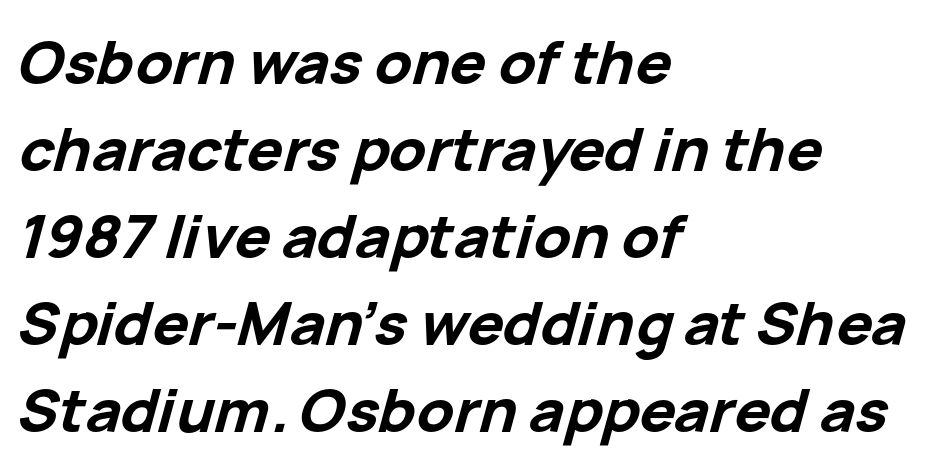
Q: Is the text bold? A: Yes.
Q: Is the text italic (slanted)? A: Yes, it leans right by about 15 degrees.
Q: Is the text underlined? A: No.
Q: How is the paragraph aligned? A: Left-aligned.
Q: Is the spacing between letters normal or unusually wide? A: Normal.
Q: Is the spacing between lines tight, normal or loose? A: Normal.
Q: Width (condensed, normal, or wide)? A: Normal.
Q: Stroke contrast? A: Low.
Q: x-height? A: Medium.
Q: Monospaced? A: No.
